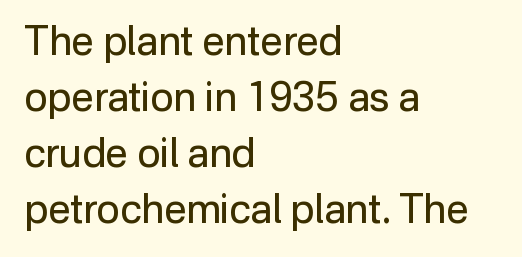
Q: Is the text bold? A: No.
Q: Is the text italic (slanted)? A: No, it is upright.
Q: Is the typeface a serif or a sans-serif typeface? A: Sans-serif.
Q: Is the text underlined? A: No.
Q: How is the paragraph aligned? A: Left-aligned.
Q: Is the spacing between letters normal or unusually wide? A: Normal.
Q: Is the spacing between lines tight, normal or loose? A: Normal.
Q: Width (condensed, normal, or wide)? A: Normal.
Q: Stroke contrast? A: Low.
Q: x-height? A: Medium.
Q: Monospaced? A: No.
